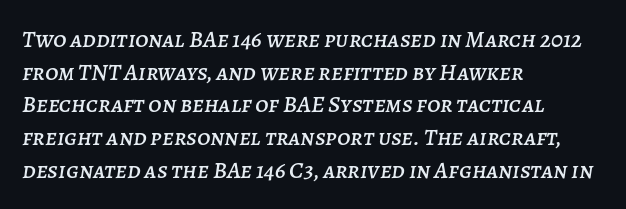
The face used here is rendered with its standard letterfit. Just letters on the line, the space beneath them empty. If you measured baseline to baseline, you'd find a middling distance. A typesetter would mark this as italic.
